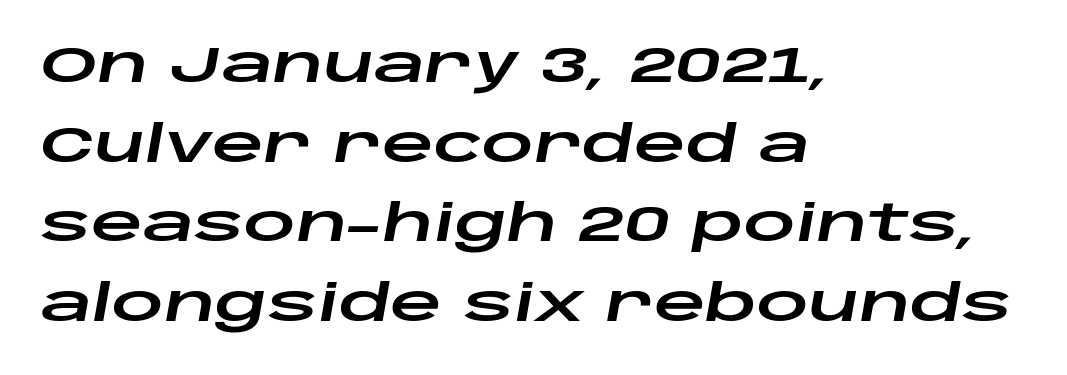
Q: Is the text italic (slanted)? A: Yes, it leans right by about 10 degrees.
Q: Is the text underlined? A: No.
Q: How is the paragraph aligned? A: Left-aligned.
Q: Is the spacing between letters normal or unusually wide? A: Normal.
Q: Is the spacing between lines tight, normal or loose? A: Normal.
Q: Width (condensed, normal, or wide)? A: Wide.
Q: Stroke contrast? A: Low.
Q: x-height? A: Large.
Q: Monospaced? A: No.
